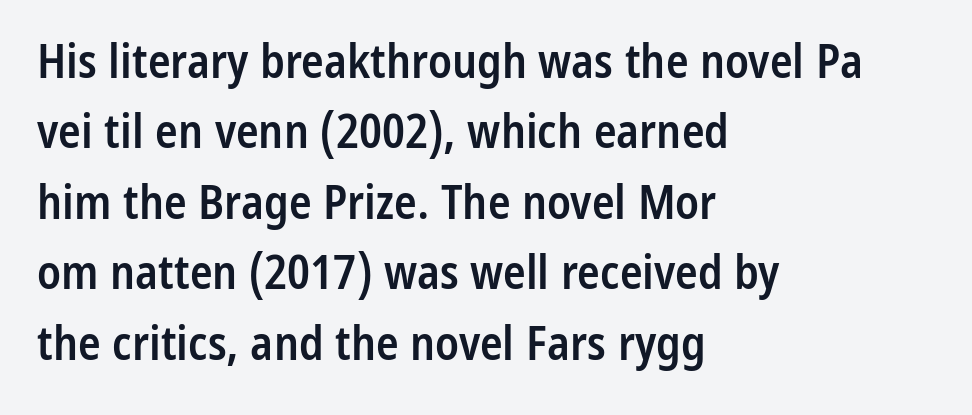
Q: Is the text bold? A: Semi-bold.
Q: Is the text italic (slanted)? A: No, it is upright.
Q: Is the typeface a serif or a sans-serif typeface? A: Sans-serif.
Q: Is the text underlined? A: No.
Q: How is the paragraph aligned? A: Left-aligned.
Q: Is the spacing between letters normal or unusually wide? A: Normal.
Q: Is the spacing between lines tight, normal or loose? A: Normal.
Q: Width (condensed, normal, or wide)? A: Condensed.
Q: Stroke contrast? A: Low.
Q: x-height? A: Medium.
Q: Monospaced? A: No.
